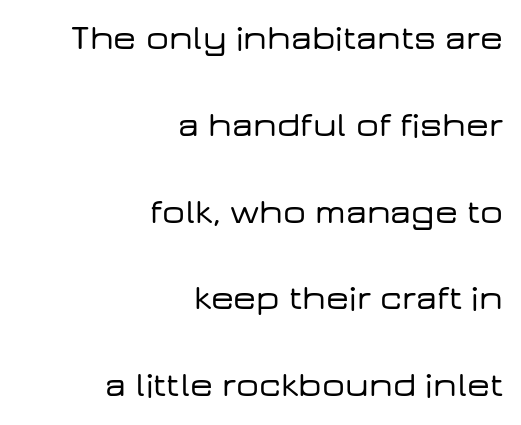
{"serif": "no", "italic": "no", "width": "wide", "stroke_contrast": "low", "x_height": "medium", "monospaced": "no", "underline": "no", "align": "right", "line_spacing": "loose", "line_spacing_ratio": 2.41, "letter_spacing": "normal", "letter_spacing_em": 0.0, "glyph_px": 36}
